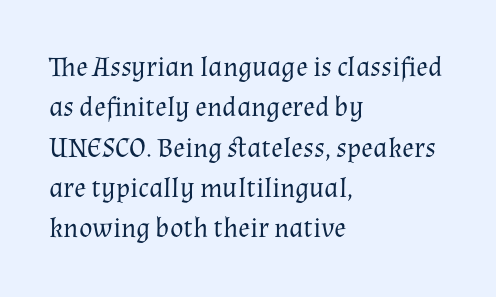
{"serif": "yes", "italic": "no", "bold": "no", "weight": "regular", "width": "normal", "stroke_contrast": "medium", "x_height": "medium", "monospaced": "no", "underline": "no", "align": "left", "line_spacing": "normal", "line_spacing_ratio": 1.44, "letter_spacing": "normal", "letter_spacing_em": 0.0, "glyph_px": 28}
